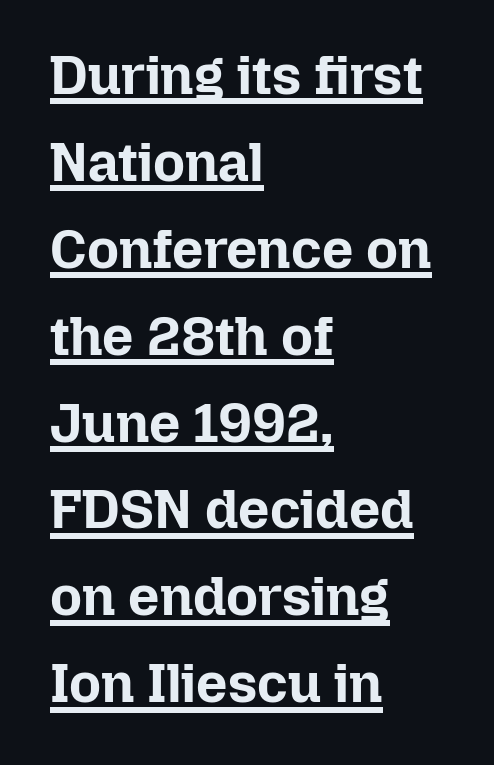
The image shows 55 px bold type, upright; set left-aligned, normal line spacing (1.58x), normal letter spacing, underlined; low stroke contrast and a medium x-height.
